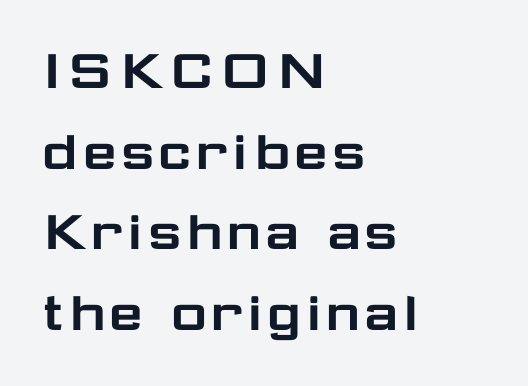
The rag falls on the right side of this text block. These lines are rendered in a variable-pitch font. The horizontal fit of the characters is conventional and even. Descenders are the only things crossing below the line. The typeface chosen for these lines omits serifs.
